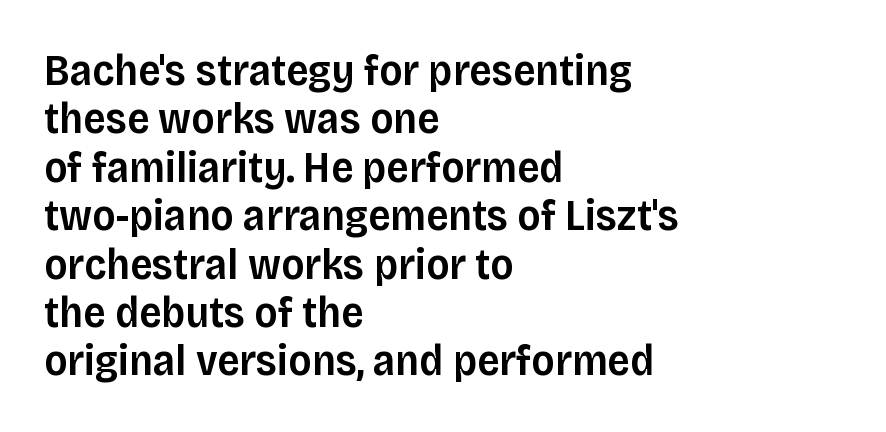
{"serif": "no", "italic": "no", "bold": "semi", "weight": "semibold", "width": "normal", "stroke_contrast": "low", "x_height": "large", "monospaced": "no", "underline": "no", "align": "left", "line_spacing": "tight", "line_spacing_ratio": 1.1, "letter_spacing": "normal", "letter_spacing_em": 0.0, "glyph_px": 44}
